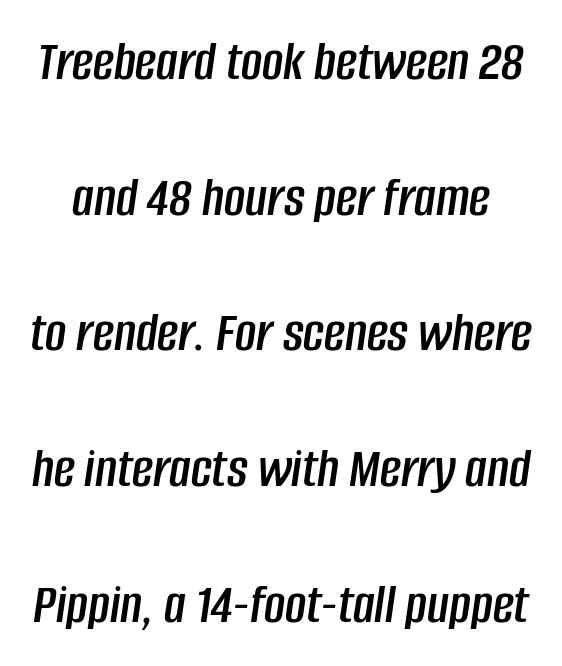
Q: Is the text italic (slanted)? A: Yes, it leans right by about 8 degrees.
Q: Is the text underlined? A: No.
Q: Is the spacing between letters normal or unusually wide? A: Normal.
Q: Is the spacing between lines tight, normal or loose? A: Loose.
Q: Width (condensed, normal, or wide)? A: Condensed.
Q: Stroke contrast? A: Low.
Q: x-height? A: Large.
Q: Monospaced? A: No.
